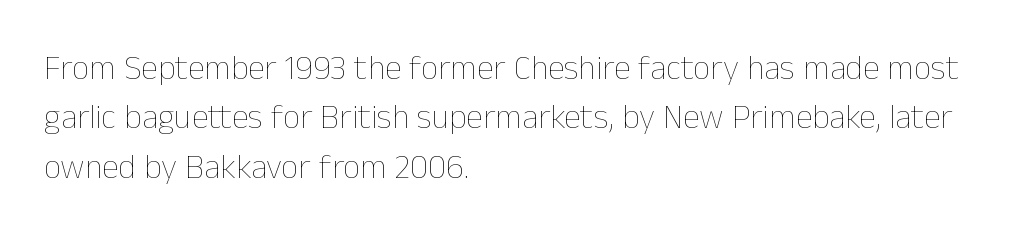
Q: Is the text bold? A: No.
Q: Is the text italic (slanted)? A: No, it is upright.
Q: Is the text underlined? A: No.
Q: How is the paragraph aligned? A: Left-aligned.
Q: Is the spacing between letters normal or unusually wide? A: Normal.
Q: Is the spacing between lines tight, normal or loose? A: Normal.
Q: Width (condensed, normal, or wide)? A: Normal.
Q: Stroke contrast? A: Low.
Q: x-height? A: Medium.
Q: Monospaced? A: No.
